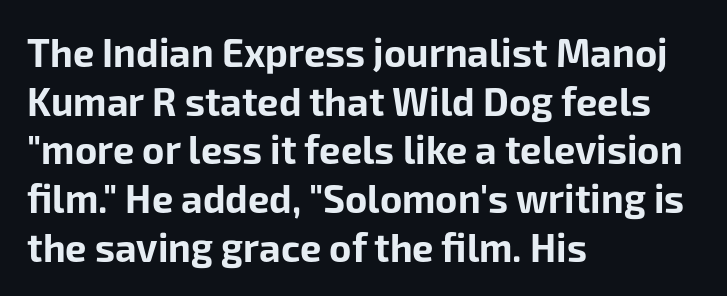
The image shows 38 px bold sans-serif type, upright; set left-aligned, normal line spacing (1.28x), normal letter spacing, not underlined; low stroke contrast and a medium x-height.
